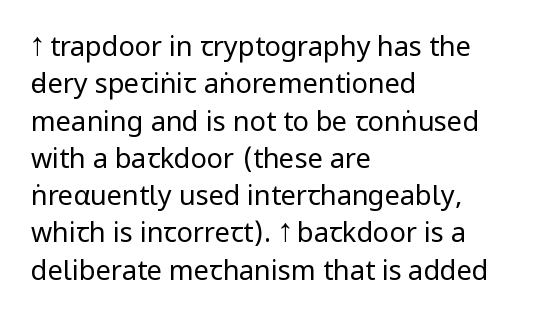
{"italic": "no", "bold": "no", "underline": "no", "align": "left", "line_spacing": "normal", "line_spacing_ratio": 1.38, "letter_spacing": "normal", "letter_spacing_em": 0.0, "glyph_px": 27}
